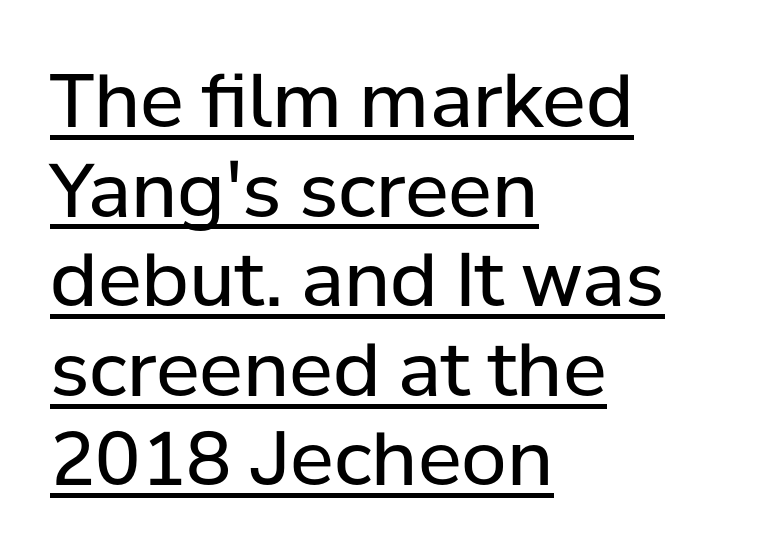
The image shows 74 px regular-weight sans-serif type, upright; set left-aligned, line spacing 1.21x, normal letter spacing, underlined; low stroke contrast and a medium x-height.
